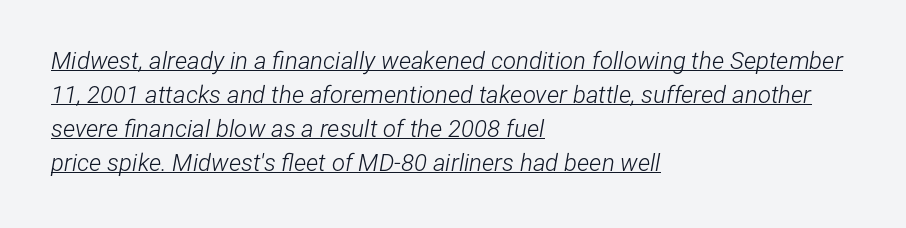
{"italic": "yes", "lean": "right", "slant_degrees": 12, "bold": "no", "underline": "yes", "align": "left", "line_spacing": "normal", "line_spacing_ratio": 1.41, "letter_spacing": "normal", "letter_spacing_em": 0.0, "glyph_px": 24}
